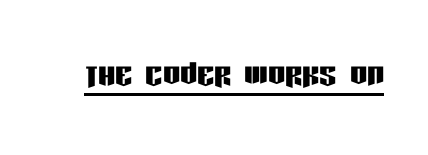
{"serif": "no", "italic": "no", "width": "condensed", "stroke_contrast": "low", "x_height": "large", "monospaced": "no", "underline": "yes", "letter_spacing": "normal", "letter_spacing_em": 0.0, "glyph_px": 43}
